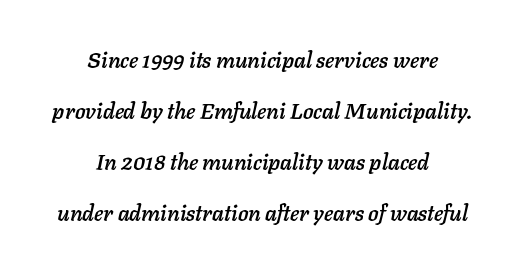
The image shows 22 px text type, italic (leaning right); set centered, loose line spacing (2.32x), normal letter spacing, not underlined.
